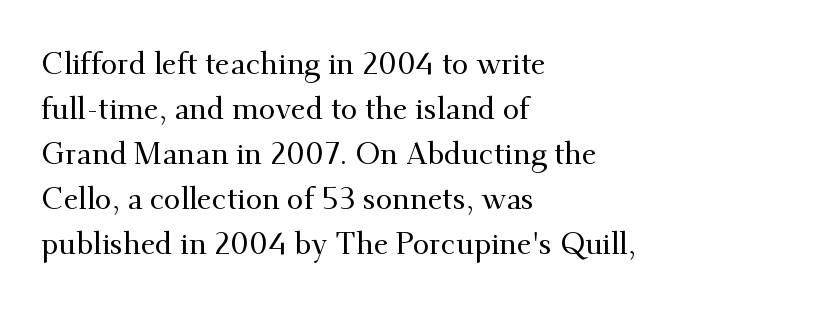
{"serif": "yes", "italic": "no", "width": "normal", "stroke_contrast": "medium", "x_height": "small", "monospaced": "no", "underline": "no", "align": "left", "line_spacing": "normal", "line_spacing_ratio": 1.5, "letter_spacing": "normal", "letter_spacing_em": 0.0, "glyph_px": 30}
